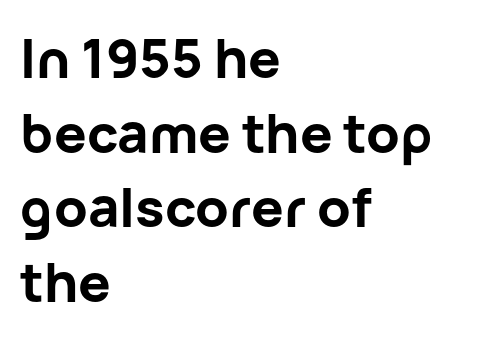
A typesetter would mark this as roman, not italic. The gap between lines stays unmarked. The face used here is proportionally spaced, like ordinary book or web type. On the weight axis this lands at bold, roughly 700. Observe the ordinary spacing: letters are neighbours, not strangers.
